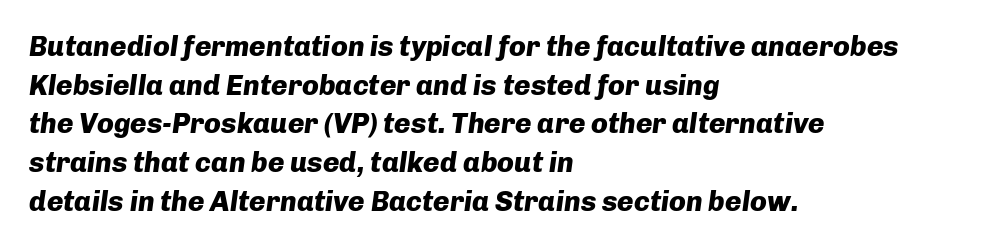
The image shows 28 px heavy type, italic (leaning right); set left-aligned, normal line spacing (1.38x), normal letter spacing, not underlined; low stroke contrast and a medium x-height.
